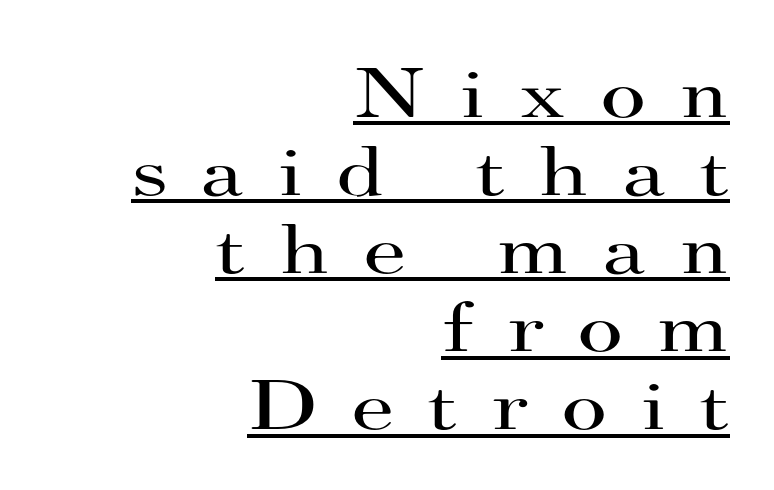
Q: Is the text bold? A: No.
Q: Is the text italic (slanted)? A: No, it is upright.
Q: Is the typeface a serif or a sans-serif typeface? A: Serif.
Q: Is the text underlined? A: Yes.
Q: How is the paragraph aligned? A: Right-aligned.
Q: Is the spacing between letters normal or unusually wide? A: Unusually wide.
Q: Is the spacing between lines tight, normal or loose? A: Tight.
Q: Width (condensed, normal, or wide)? A: Wide.
Q: Stroke contrast? A: High.
Q: x-height? A: Small.
Q: Monospaced? A: No.
